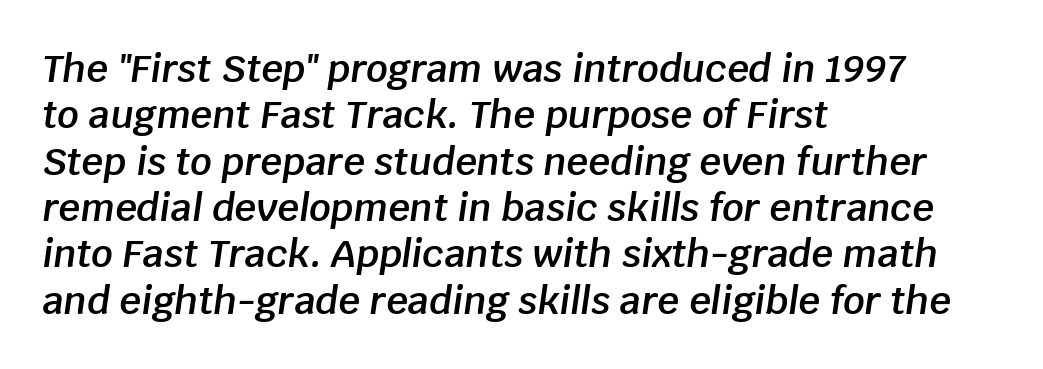
The image shows 38 px semibold type, italic (leaning right); set left-aligned, line spacing 1.22x, normal letter spacing, not underlined; low stroke contrast and a large x-height.
